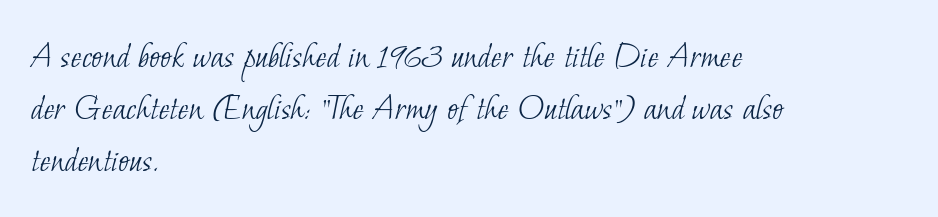
The cut favours lightness, reaching ordinary text weight at its darkest. The passage shown is typed in a proportional face where columns would drift. This rendering leaves character spacing at its baseline value. The lines are quadded left. Letters rest on an invisible, unmarked baseline.
